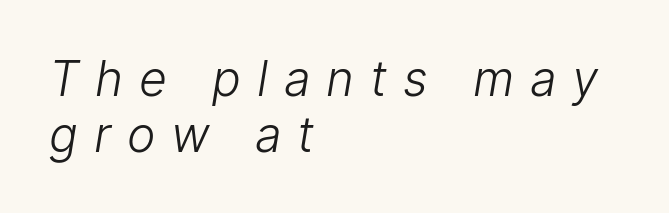
{"serif": "no", "bold": "no", "weight": "light", "width": "normal", "stroke_contrast": "low", "x_height": "medium", "monospaced": "no", "underline": "no", "align": "left", "line_spacing_ratio": 1.16, "letter_spacing": "wide", "letter_spacing_em": 0.33, "glyph_px": 48}
